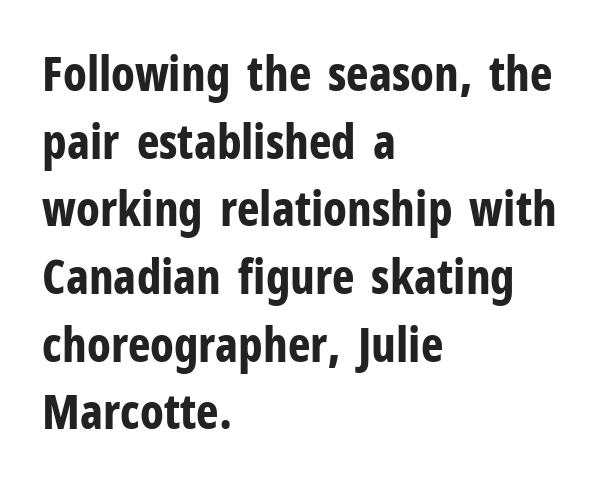
Q: Is the text bold? A: Yes.
Q: Is the text italic (slanted)? A: No, it is upright.
Q: Is the typeface a serif or a sans-serif typeface? A: Sans-serif.
Q: Is the text underlined? A: No.
Q: How is the paragraph aligned? A: Left-aligned.
Q: Is the spacing between letters normal or unusually wide? A: Normal.
Q: Is the spacing between lines tight, normal or loose? A: Normal.
Q: Width (condensed, normal, or wide)? A: Condensed.
Q: Stroke contrast? A: Low.
Q: x-height? A: Medium.
Q: Monospaced? A: No.
